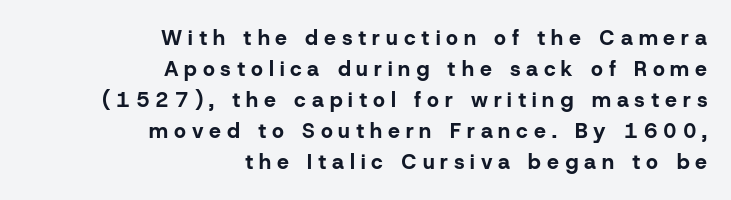
{"italic": "no", "bold": "yes", "underline": "no", "align": "right", "line_spacing": "normal", "line_spacing_ratio": 1.48, "letter_spacing": "wide", "letter_spacing_em": 0.28, "glyph_px": 21}
